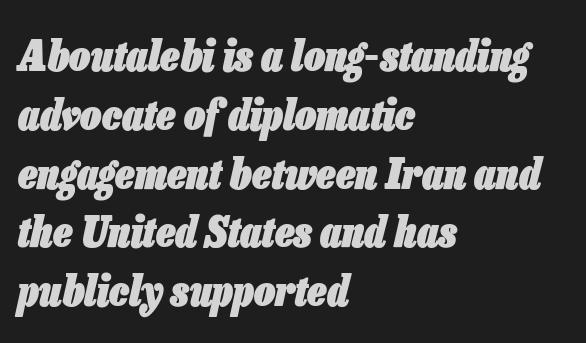
{"italic": "yes", "lean": "right", "slant_degrees": 13, "bold": "yes", "weight": "heavy", "width": "condensed", "stroke_contrast": "low", "x_height": "medium", "monospaced": "no", "underline": "no", "align": "left", "line_spacing": "normal", "line_spacing_ratio": 1.4, "letter_spacing": "normal", "letter_spacing_em": 0.0, "glyph_px": 42}
